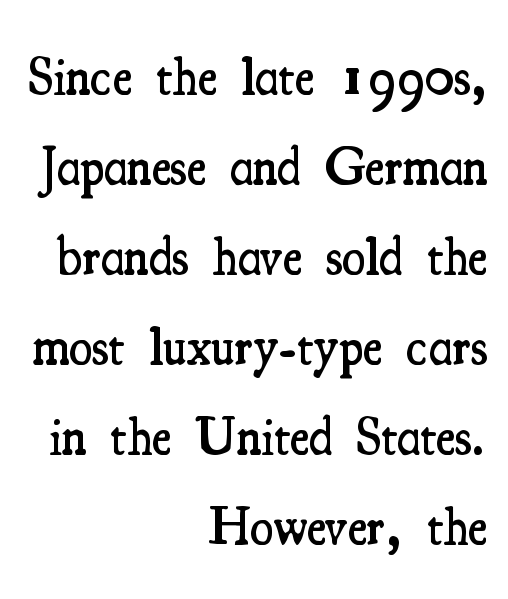
Typographically, this falls in the serif category. The letters are semibold — heavier than regular but short of a full bold. How are the letters spaced? Ordinarily, with no added tracking. Anything drawn beneath the words? Only blank space.
